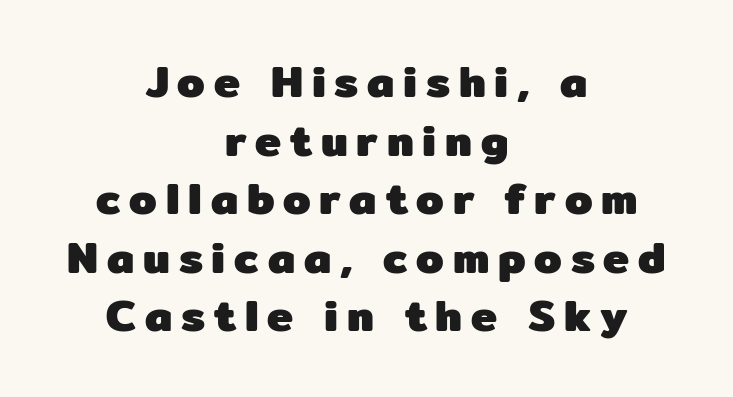
Q: Is the text bold? A: Yes.
Q: Is the text italic (slanted)? A: No, it is upright.
Q: Is the typeface a serif or a sans-serif typeface? A: Sans-serif.
Q: Is the text underlined? A: No.
Q: How is the paragraph aligned? A: Centered.
Q: Is the spacing between letters normal or unusually wide? A: Unusually wide.
Q: Is the spacing between lines tight, normal or loose? A: Normal.
Q: Width (condensed, normal, or wide)? A: Normal.
Q: Stroke contrast? A: Low.
Q: x-height? A: Medium.
Q: Monospaced? A: No.
